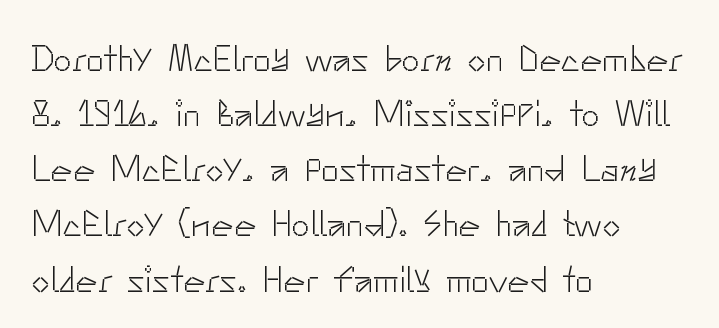
{"serif": "no", "italic": "no", "bold": "no", "weight": "light", "width": "normal", "stroke_contrast": "low", "x_height": "small", "monospaced": "no", "underline": "no", "align": "left", "line_spacing": "normal", "line_spacing_ratio": 1.49, "letter_spacing": "normal", "letter_spacing_em": 0.0, "glyph_px": 37}
